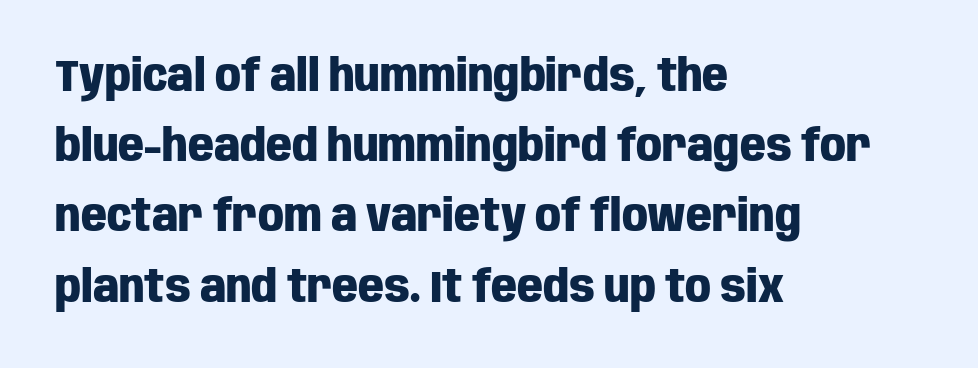
The image shows 45 px heavy, condensed sans-serif type, upright; set left-aligned, normal line spacing (1.56x), normal letter spacing, not underlined; low stroke contrast and a large x-height.
